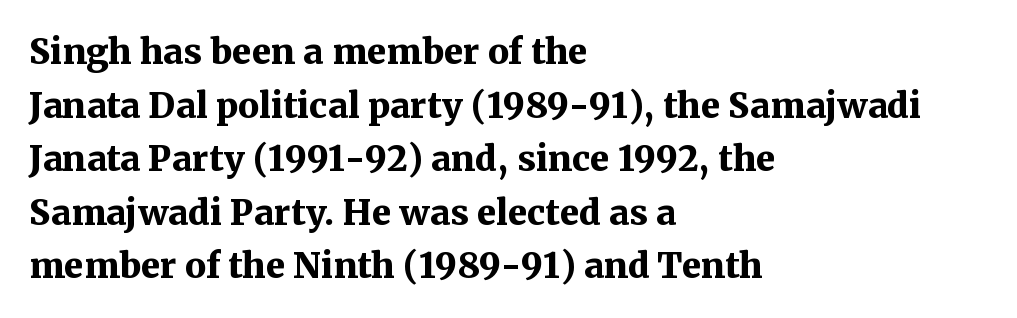
The image shows 35 px bold serif type, upright; set left-aligned, normal line spacing (1.53x), normal letter spacing, not underlined; medium stroke contrast and a medium x-height.
